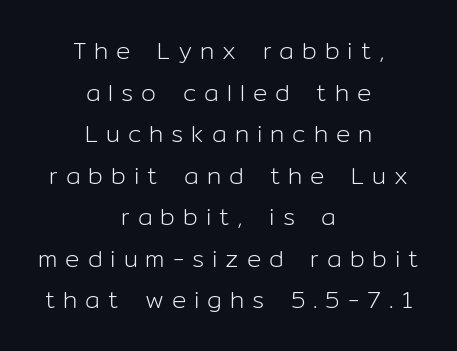
Unmarked baselines from the first word to the last. Compared with a typical body face, this is equally light or lighter still. The lettering stays uniformly vertical, giving the passage a roman look. In CSS terms this would be text-align: center. The rendering inserts visible extra space after every character.
